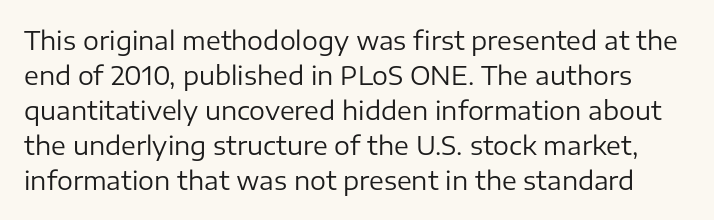
Q: Is the text bold? A: No.
Q: Is the text italic (slanted)? A: No, it is upright.
Q: Is the text underlined? A: No.
Q: Is the spacing between letters normal or unusually wide? A: Normal.
Q: Is the spacing between lines tight, normal or loose? A: Normal.
